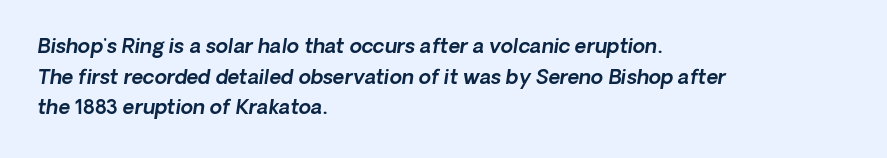
{"underline": "no", "align": "left", "line_spacing": "normal", "line_spacing_ratio": 1.53, "letter_spacing": "normal", "letter_spacing_em": 0.0, "glyph_px": 20}
